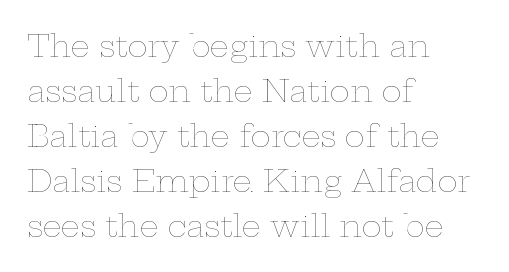
Q: Is the text bold? A: No.
Q: Is the text italic (slanted)? A: No, it is upright.
Q: Is the text underlined? A: No.
Q: How is the paragraph aligned? A: Left-aligned.
Q: Is the spacing between letters normal or unusually wide? A: Normal.
Q: Is the spacing between lines tight, normal or loose? A: Normal.
Q: Width (condensed, normal, or wide)? A: Wide.
Q: Stroke contrast? A: Low.
Q: x-height? A: Medium.
Q: Monospaced? A: No.
